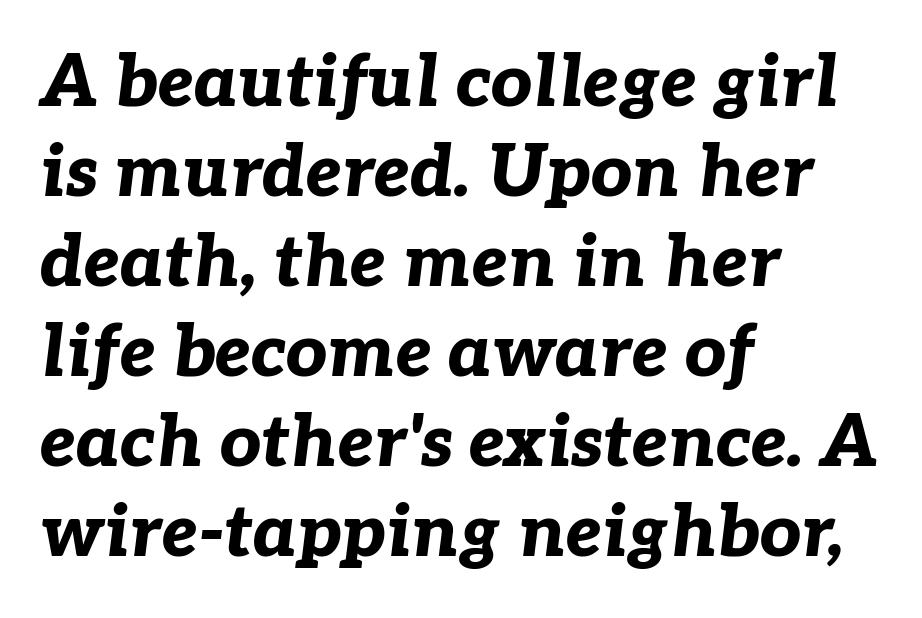
{"italic": "yes", "lean": "right", "slant_degrees": 7, "bold": "yes", "weight": "bold", "width": "normal", "stroke_contrast": "low", "x_height": "medium", "monospaced": "no", "underline": "no", "align": "left", "line_spacing": "normal", "line_spacing_ratio": 1.25, "letter_spacing": "normal", "letter_spacing_em": 0.0, "glyph_px": 72}
